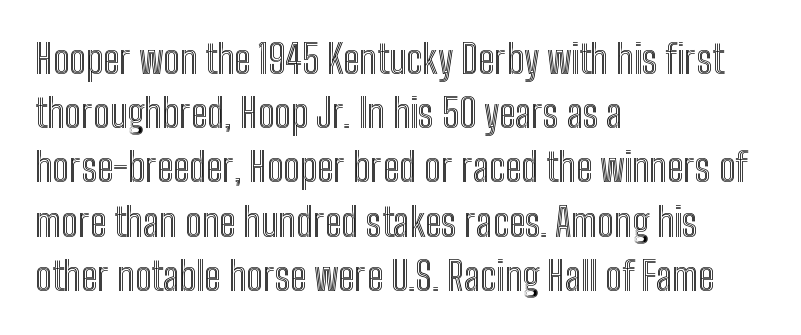
The image shows 39 px condensed type, upright; set left-aligned, normal line spacing (1.39x), normal letter spacing, not underlined; a medium x-height.
